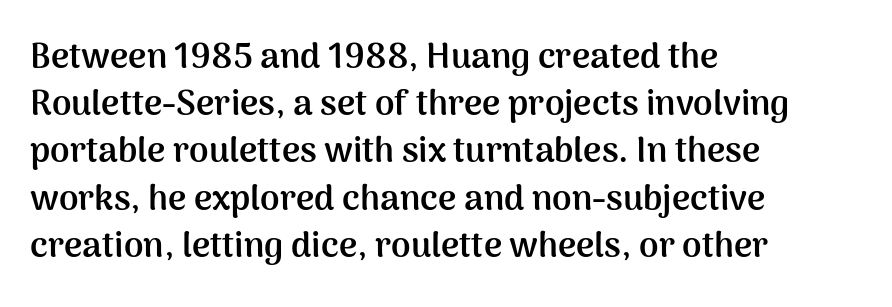
The image shows 35 px semibold sans-serif type, upright; set left-aligned, normal line spacing (1.35x), normal letter spacing, not underlined; medium stroke contrast and a medium x-height.
